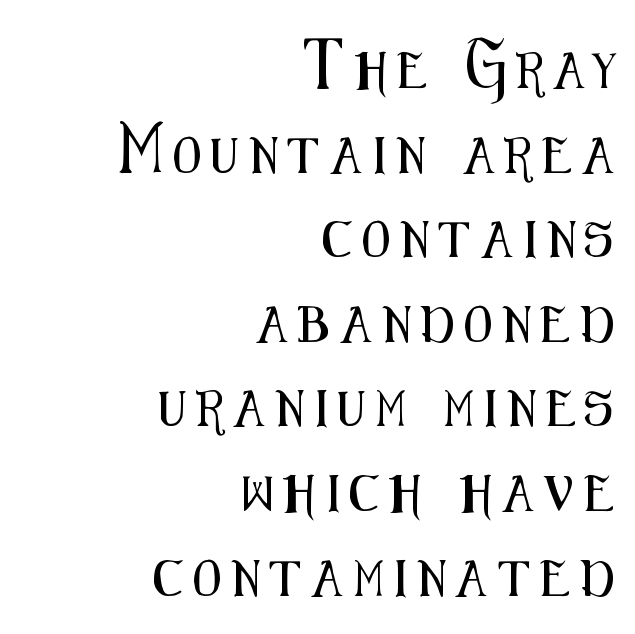
{"italic": "no", "width": "condensed", "stroke_contrast": "medium", "x_height": "medium", "monospaced": "no", "underline": "no", "align": "right", "line_spacing": "loose", "line_spacing_ratio": 2.35, "letter_spacing": "wide", "letter_spacing_em": 0.3, "glyph_px": 36}
